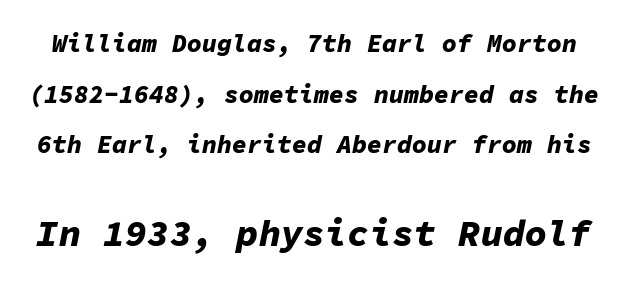
{"italic": "yes", "lean": "right", "slant_degrees": 11, "bold": "yes", "weight": "bold", "width": "normal", "stroke_contrast": "low", "x_height": "medium", "monospaced": "yes", "underline": "no", "line_spacing": "loose", "line_spacing_ratio": 2.03, "letter_spacing": "normal", "letter_spacing_em": 0.0, "larger_block": "second", "size_ratio": 1.48, "glyph_px": 37}
